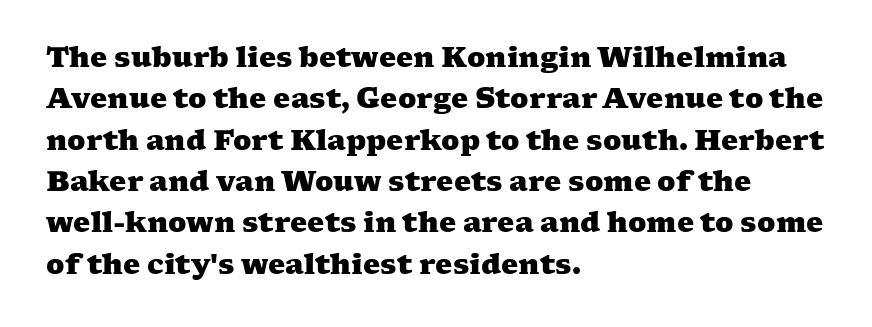
The image shows 27 px bold type; set left-aligned, normal line spacing (1.53x), normal letter spacing, not underlined.
